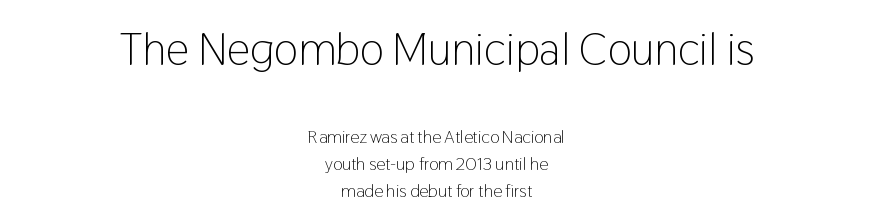
The image shows 46 px light, condensed sans-serif type, upright; set centered, normal line spacing (1.5x), normal letter spacing, not underlined; the first (top) block is 2.56x larger; low stroke contrast and a medium x-height.
